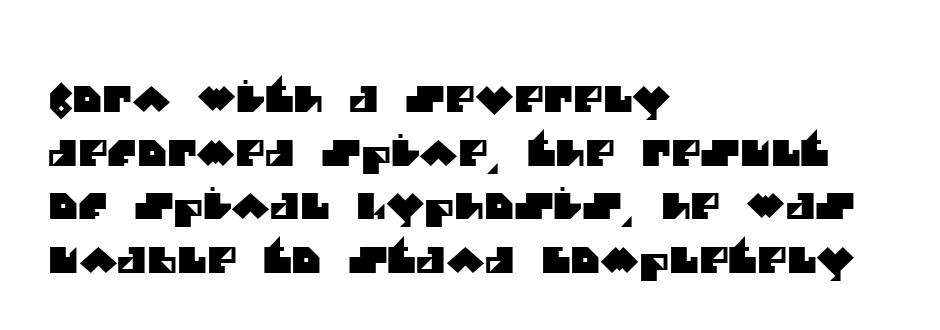
The image shows 36 px sans-serif type; set left-aligned, normal line spacing (1.49x), normal letter spacing, not underlined; medium stroke contrast and a large x-height.
